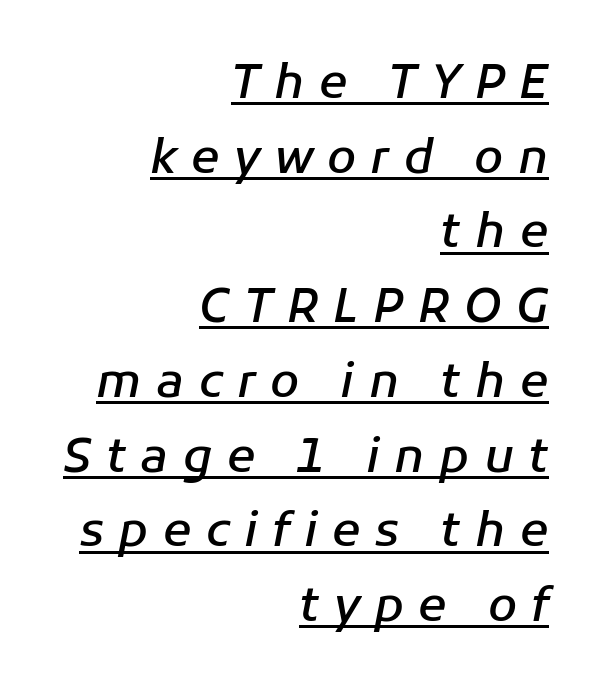
The image shows 47 px semibold type, italic (leaning right); set right-aligned, normal line spacing (1.59x), unusually wide letter spacing (+0.31 em), underlined; low stroke contrast and a medium x-height.
